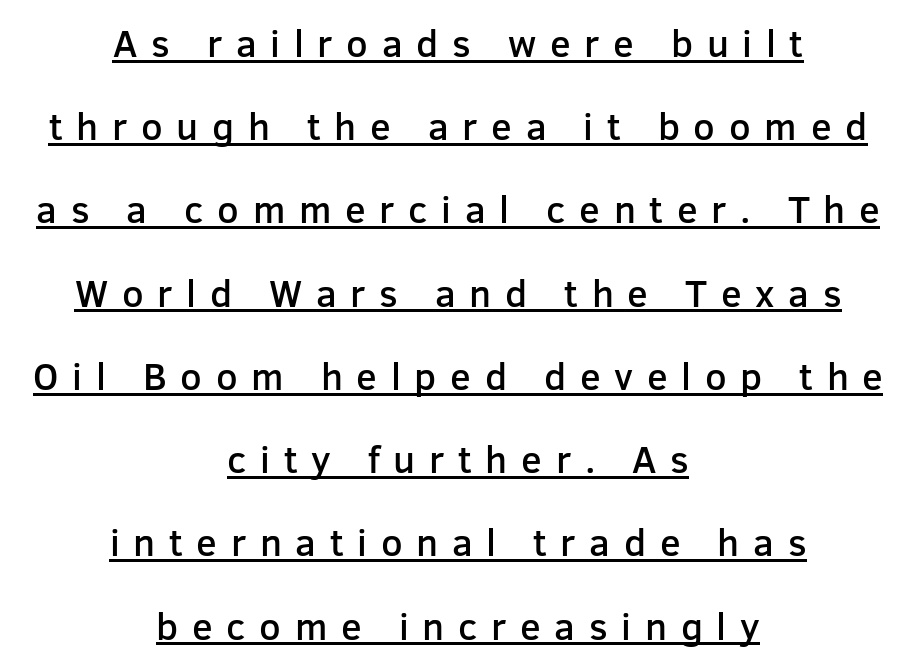
{"serif": "no", "italic": "no", "bold": "semi", "weight": "semibold", "width": "normal", "stroke_contrast": "low", "x_height": "medium", "monospaced": "no", "underline": "yes", "align": "center", "line_spacing": "loose", "line_spacing_ratio": 2.19, "letter_spacing": "wide", "letter_spacing_em": 0.36, "glyph_px": 38}
